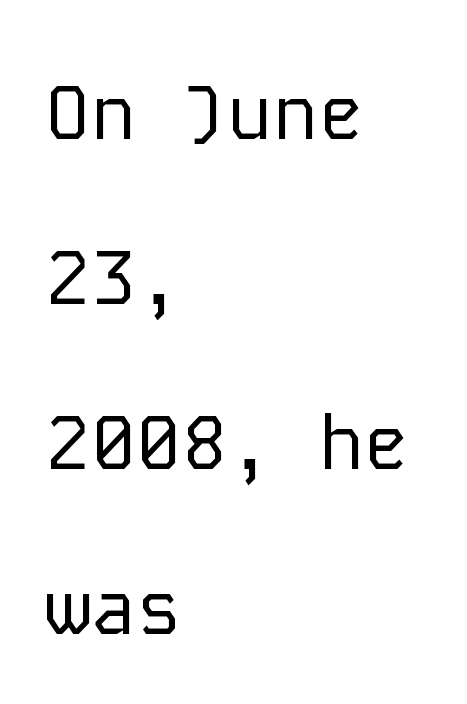
Q: Is the text bold? A: No.
Q: Is the text italic (slanted)? A: No, it is upright.
Q: Is the typeface a serif or a sans-serif typeface? A: Sans-serif.
Q: Is the text underlined? A: No.
Q: How is the paragraph aligned? A: Left-aligned.
Q: Is the spacing between letters normal or unusually wide? A: Normal.
Q: Is the spacing between lines tight, normal or loose? A: Loose.
Q: Width (condensed, normal, or wide)? A: Normal.
Q: Stroke contrast? A: Low.
Q: x-height? A: Medium.
Q: Monospaced? A: Yes.
